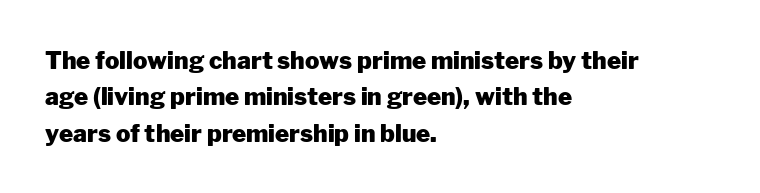
Q: Is the text bold? A: Yes.
Q: Is the text italic (slanted)? A: No, it is upright.
Q: Is the text underlined? A: No.
Q: How is the paragraph aligned? A: Left-aligned.
Q: Is the spacing between letters normal or unusually wide? A: Normal.
Q: Is the spacing between lines tight, normal or loose? A: Normal.
